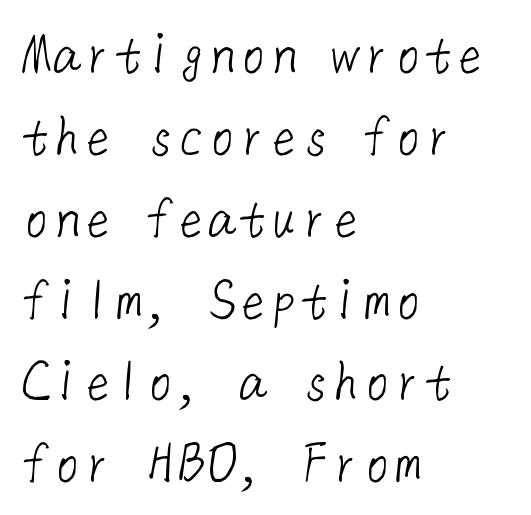
Q: Is the text bold? A: No.
Q: Is the typeface a serif or a sans-serif typeface? A: Sans-serif.
Q: Is the text underlined? A: No.
Q: How is the paragraph aligned? A: Left-aligned.
Q: Is the spacing between letters normal or unusually wide? A: Normal.
Q: Is the spacing between lines tight, normal or loose? A: Normal.
Q: Width (condensed, normal, or wide)? A: Normal.
Q: Stroke contrast? A: Low.
Q: x-height? A: Medium.
